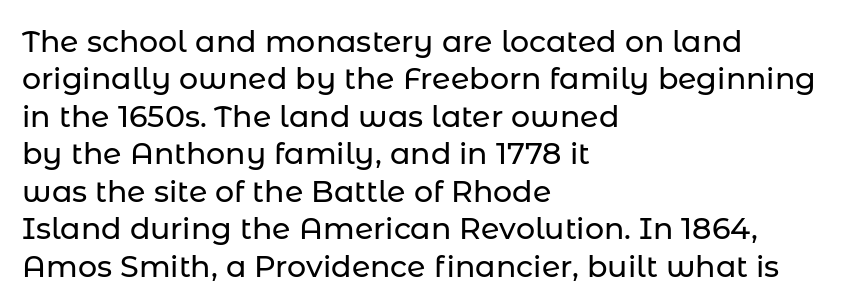
One-word summary of the alignment: left. You can tell it's not italic because the verticals are truly vertical. Bare-footed words on every line. This rendering employs a face without finishing strokes, i.e., a sans-serif. Compared with typical paragraphs, the rows here are spaced about the same. The line texture is even and compact thanks to regular tracking.
